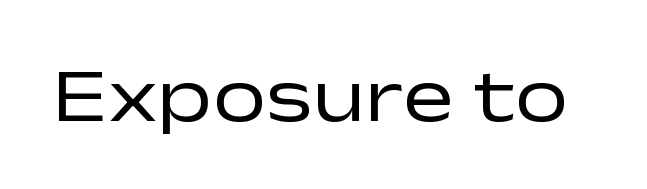
Q: Is the text bold? A: No.
Q: Is the text italic (slanted)? A: No, it is upright.
Q: Is the typeface a serif or a sans-serif typeface? A: Sans-serif.
Q: Is the text underlined? A: No.
Q: Is the spacing between letters normal or unusually wide? A: Normal.
Q: Width (condensed, normal, or wide)? A: Wide.
Q: Stroke contrast? A: Low.
Q: x-height? A: Medium.
Q: Monospaced? A: No.
